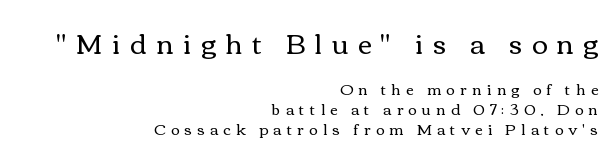
Upright lettering throughout. Evenly set lines give the paragraph a standard silhouette. Horizontal alignment here is rightward, an uncommon choice for prose. Decoration check: the copy has no underline. The horizontal fit of the characters is loose and conspicuously gappy.
